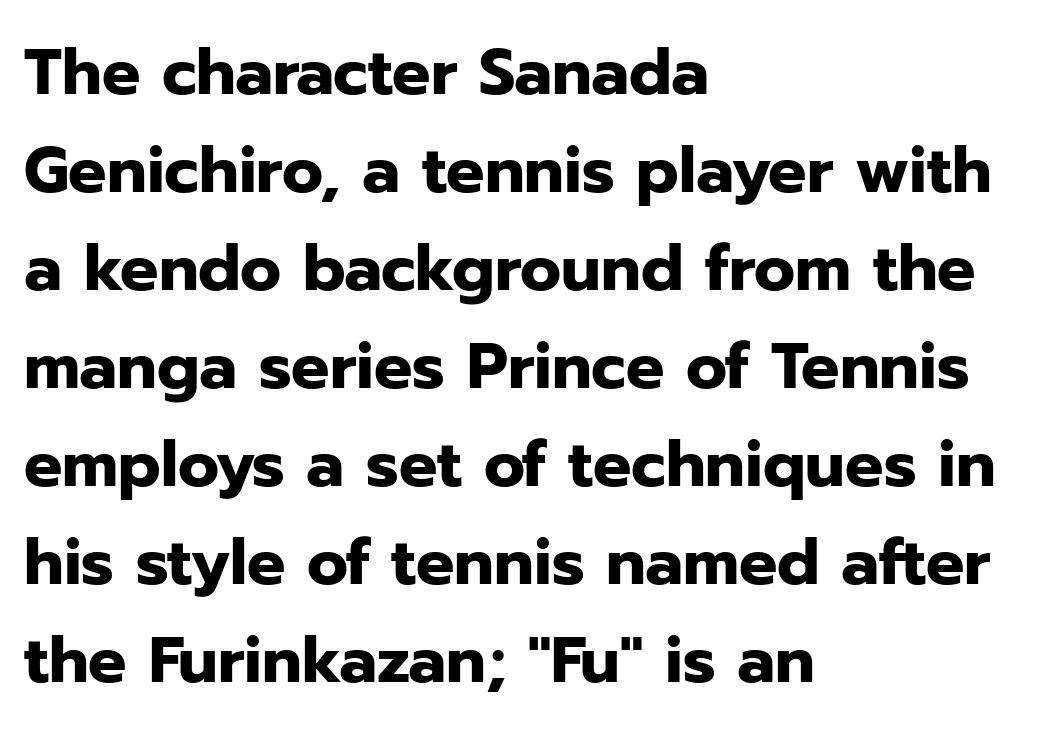
Students, note that the glyphs here touch the page at normal intervals. Notice how the stems are strictly vertical — no italics here. The rendering shows plain stroke endings on the letterforms — a sans-serif design. Casual observation: everything's shoved over to the left. Rows of type keep a routine distance in the vertical direction. Plenty of ink on the page — the face is bold.
